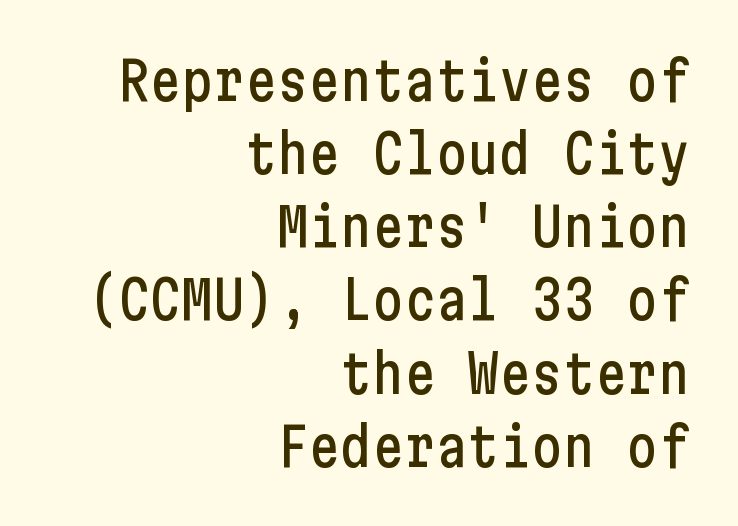
{"serif": "no", "italic": "no", "width": "condensed", "stroke_contrast": "low", "x_height": "medium", "underline": "no", "align": "right", "line_spacing": "normal", "line_spacing_ratio": 1.38, "letter_spacing": "normal", "letter_spacing_em": 0.0, "glyph_px": 53}
